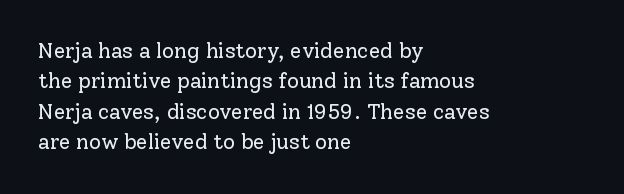
{"italic": "no", "bold": "no", "underline": "no", "align": "left", "line_spacing": "normal", "line_spacing_ratio": 1.45, "letter_spacing": "normal", "letter_spacing_em": 0.0, "glyph_px": 21}
